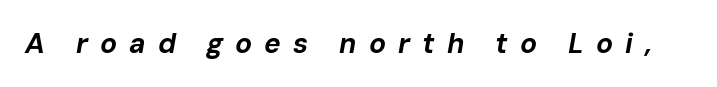
Proportional: the letters do not fall into vertical columns. The letterforms stand isolated, each surrounded by extra space. The glyphs have the mass of a bold cut. It's the slanting kind of type. Unmarked baselines from the first word to the last.
